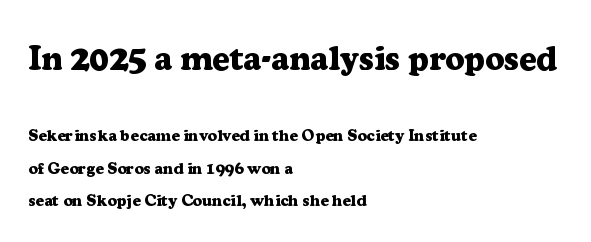
Q: Is the text bold? A: Yes.
Q: Is the text italic (slanted)? A: No, it is upright.
Q: Is the typeface a serif or a sans-serif typeface? A: Serif.
Q: Is the text underlined? A: No.
Q: How is the paragraph aligned? A: Left-aligned.
Q: Is the spacing between letters normal or unusually wide? A: Normal.
Q: Is the spacing between lines tight, normal or loose? A: Loose.
Q: Which block of text is set in a larger size, the first (top) or the second (bottom)? A: The first (top) one.
Q: Width (condensed, normal, or wide)? A: Normal.
Q: Stroke contrast? A: Low.
Q: x-height? A: Medium.
Q: Monospaced? A: No.
